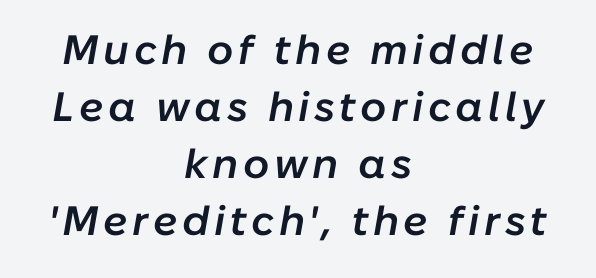
The image shows 41 px semibold type, italic (leaning right); set centered, normal line spacing (1.39x), not underlined; low stroke contrast and a medium x-height.
